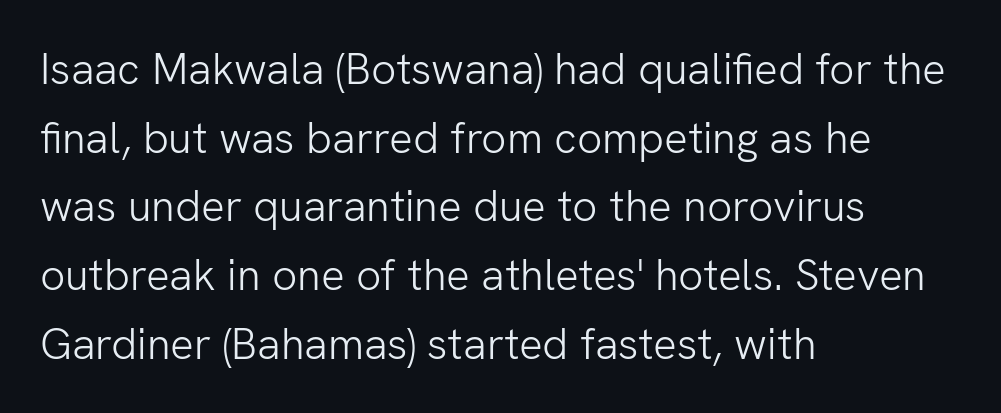
Q: Is the text bold? A: No.
Q: Is the text italic (slanted)? A: No, it is upright.
Q: Is the typeface a serif or a sans-serif typeface? A: Sans-serif.
Q: Is the text underlined? A: No.
Q: How is the paragraph aligned? A: Left-aligned.
Q: Is the spacing between letters normal or unusually wide? A: Normal.
Q: Is the spacing between lines tight, normal or loose? A: Normal.
Q: Width (condensed, normal, or wide)? A: Normal.
Q: Stroke contrast? A: Low.
Q: x-height? A: Medium.
Q: Monospaced? A: No.
